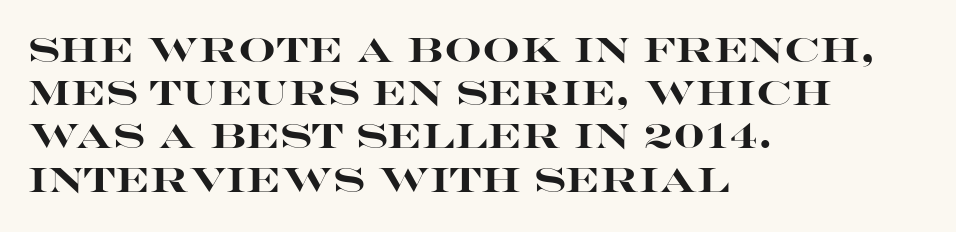
The glyphs are unaccompanied by any horizontal stroke below them. Is the type bold? Yes — the strokes are clearly thick and heavy. Is the block centered? No — it sits flush against the left margin. A typesetter would call this proportional, since set widths differ per character. Vertical strokes here are truly vertical. Reading down the column, the eye jumps a familiar distance to each next line.
